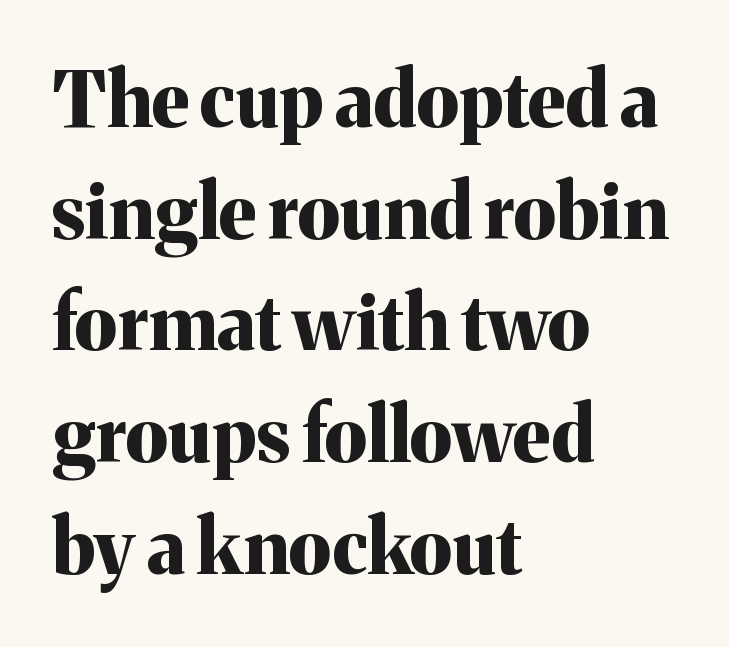
Every stem runs plumb, perpendicular to the baseline. This is serif lettering, the kind often seen in printed books. These lines stack with their left ends in a neat column. Vertically, the passage feels balanced, rows spaced as you'd expect. Nobody drew a line under any word here.
